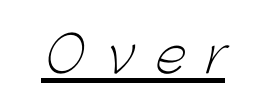
Q: Is the text bold? A: No.
Q: Is the typeface a serif or a sans-serif typeface? A: Sans-serif.
Q: Is the text underlined? A: Yes.
Q: Is the spacing between letters normal or unusually wide? A: Unusually wide.
Q: Width (condensed, normal, or wide)? A: Normal.
Q: Stroke contrast? A: Low.
Q: x-height? A: Medium.
Q: Monospaced? A: No.
